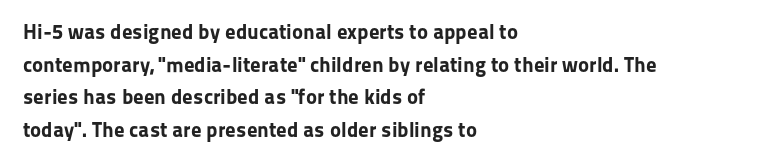
{"italic": "no", "bold": "yes", "underline": "no", "align": "left", "line_spacing": "normal", "line_spacing_ratio": 1.55, "letter_spacing": "normal", "letter_spacing_em": 0.0, "glyph_px": 21}
